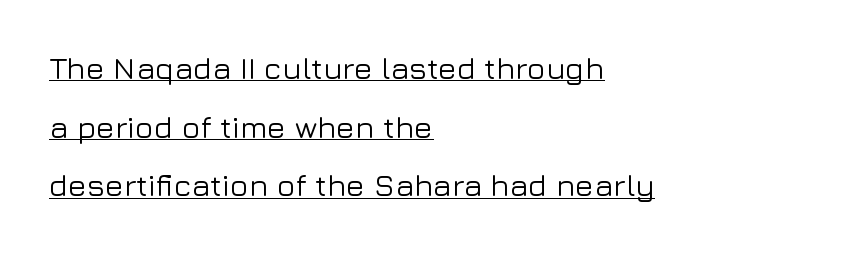
There is no visible air inserted between adjacent glyphs. Does the lettering tilt? It doesn't — this is upright. Examine the stroke ends and you'll find no serifs. The letters advance in unequal steps, a hallmark of proportional type. Does the copy run flush right? No — it runs flush left. This rendering features underlined lettering.
